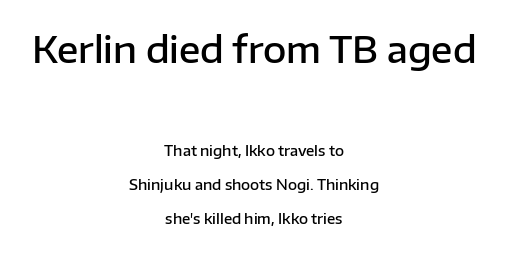
Q: Is the text bold? A: Semi-bold.
Q: Is the text italic (slanted)? A: No, it is upright.
Q: Is the typeface a serif or a sans-serif typeface? A: Sans-serif.
Q: Is the text underlined? A: No.
Q: How is the paragraph aligned? A: Centered.
Q: Is the spacing between letters normal or unusually wide? A: Normal.
Q: Is the spacing between lines tight, normal or loose? A: Loose.
Q: Which block of text is set in a larger size, the first (top) or the second (bottom)? A: The first (top) one.
Q: Width (condensed, normal, or wide)? A: Normal.
Q: Stroke contrast? A: Low.
Q: x-height? A: Medium.
Q: Monospaced? A: No.
